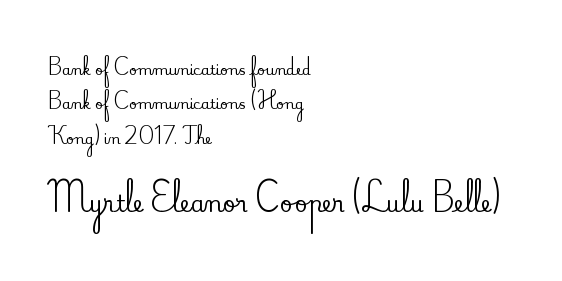
{"italic": "no", "underline": "no", "align": "left", "line_spacing": "loose", "line_spacing_ratio": 2.46, "letter_spacing": "normal", "letter_spacing_em": 0.0, "larger_block": "second", "size_ratio": 1.57, "glyph_px": 22}
